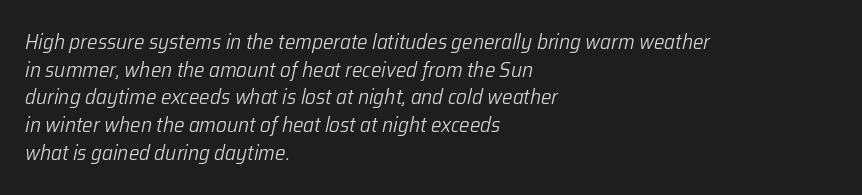
The image shows 21 px text type, italic (leaning right); set left-aligned, normal line spacing (1.32x), normal letter spacing, not underlined.
